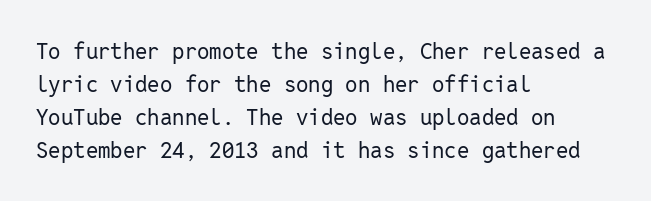
Q: Is the text bold? A: No.
Q: Is the text italic (slanted)? A: No, it is upright.
Q: Is the text underlined? A: No.
Q: How is the paragraph aligned? A: Left-aligned.
Q: Is the spacing between letters normal or unusually wide? A: Normal.
Q: Is the spacing between lines tight, normal or loose? A: Normal.
